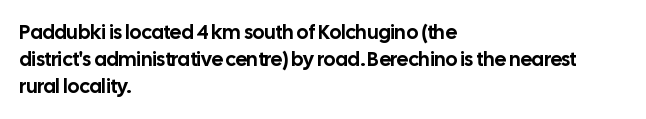
Q: Is the text italic (slanted)? A: No, it is upright.
Q: Is the text underlined? A: No.
Q: How is the paragraph aligned? A: Left-aligned.
Q: Is the spacing between letters normal or unusually wide? A: Normal.
Q: Is the spacing between lines tight, normal or loose? A: Normal.
